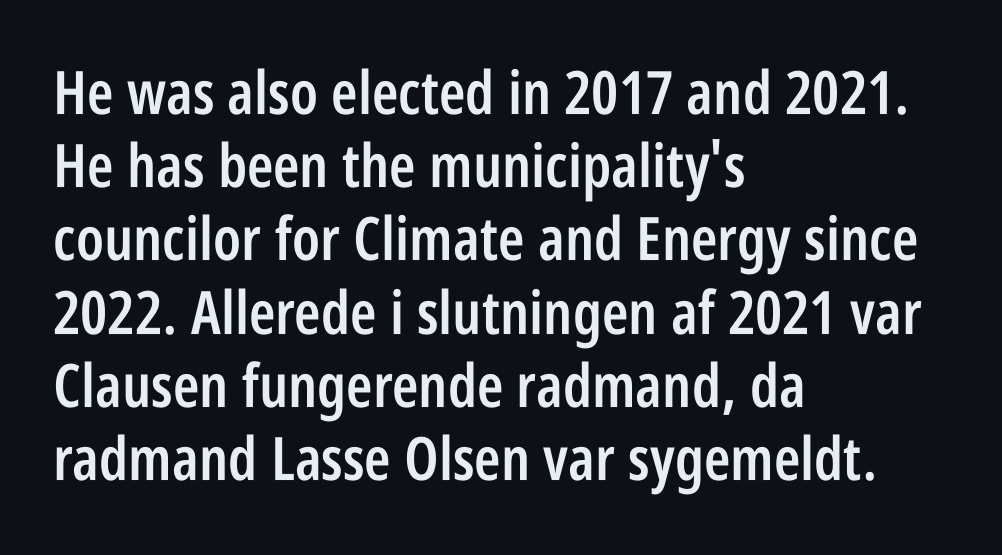
The image shows 60 px semibold, condensed sans-serif type, upright; set left-aligned, line spacing 1.22x, normal letter spacing, not underlined; low stroke contrast and a large x-height.
